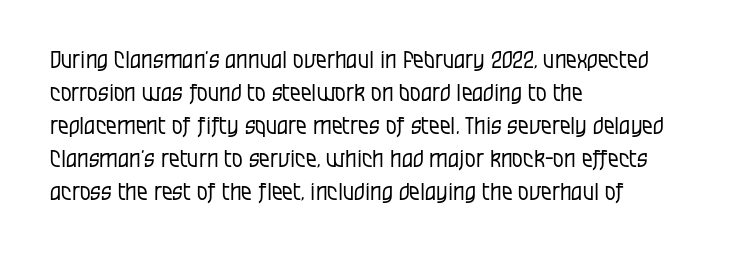
The image shows 24 px text type, upright; set left-aligned, normal line spacing (1.38x), normal letter spacing, not underlined.
